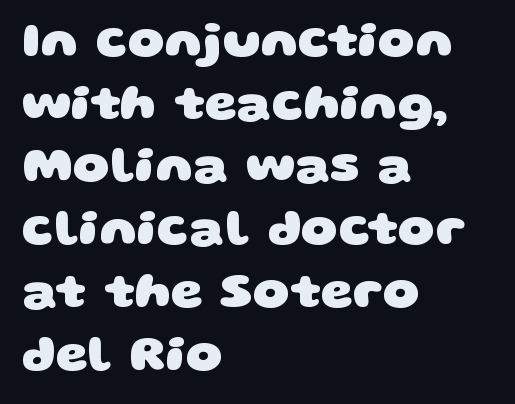
The image shows 51 px heavy, wide sans-serif type; set left-aligned, line spacing 1.23x, normal letter spacing, not underlined; low stroke contrast and a large x-height.
